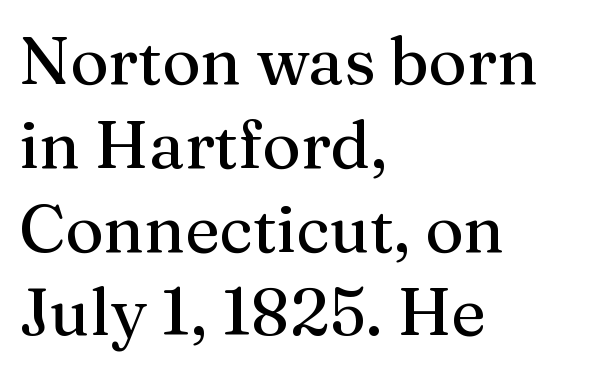
Regarding serifs, this sample has them. The rendering uses natural spacing where letterforms have individual widths. The specimen reads as upright at a glance. In terms of letterspacing, this is plain default setting. Teacher's note: observe the even left margin — that is flush-left alignment. Lines of text with bare space underneath.
